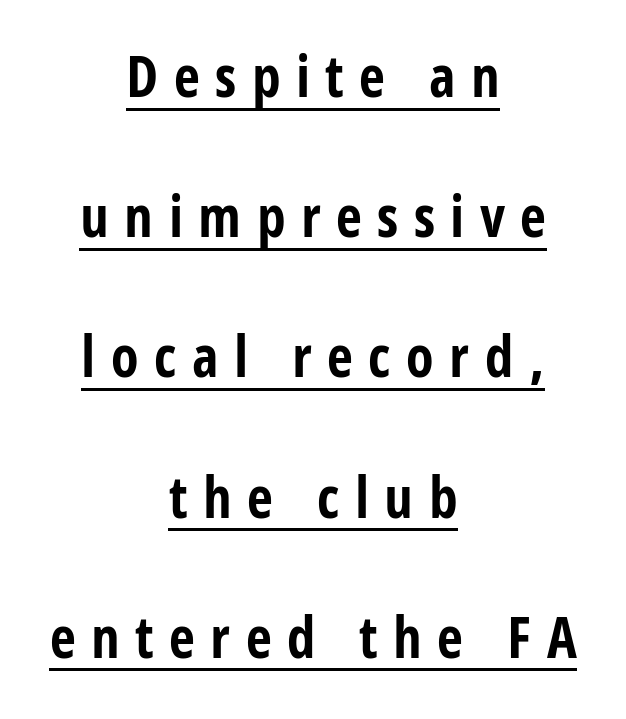
Q: Is the text bold? A: Yes.
Q: Is the text italic (slanted)? A: No, it is upright.
Q: Is the typeface a serif or a sans-serif typeface? A: Sans-serif.
Q: Is the text underlined? A: Yes.
Q: How is the paragraph aligned? A: Centered.
Q: Is the spacing between letters normal or unusually wide? A: Unusually wide.
Q: Is the spacing between lines tight, normal or loose? A: Loose.
Q: Width (condensed, normal, or wide)? A: Condensed.
Q: Stroke contrast? A: Low.
Q: x-height? A: Large.
Q: Monospaced? A: No.
